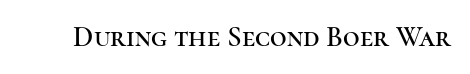
The image shows 29 px serif type, upright; set normal letter spacing, not underlined; high stroke contrast and a medium x-height.
